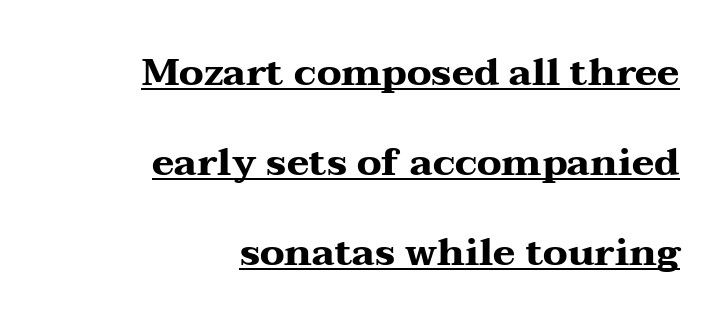
The image shows 38 px heavy, wide serif type, upright; set right-aligned, loose line spacing (2.37x), normal letter spacing, underlined; medium stroke contrast and a medium x-height.
